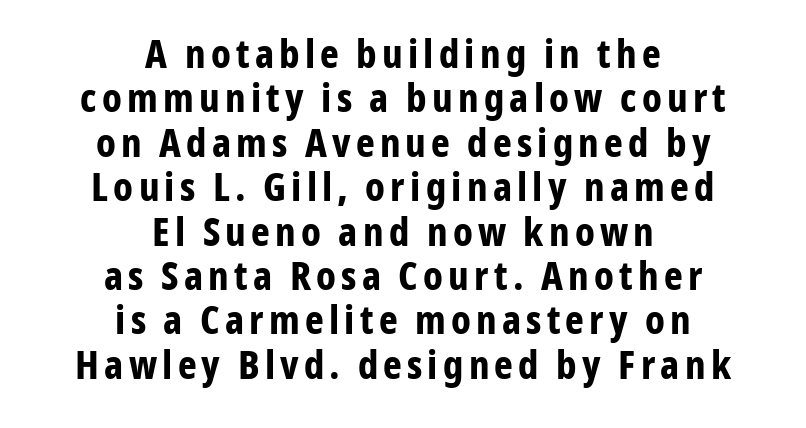
{"serif": "no", "italic": "no", "bold": "yes", "weight": "bold", "width": "condensed", "stroke_contrast": "low", "x_height": "medium", "monospaced": "no", "underline": "no", "align": "center", "line_spacing": "tight", "line_spacing_ratio": 1.11, "glyph_px": 40}
